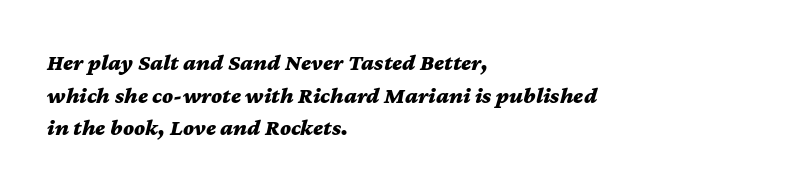
The image shows 23 px bold type, italic (leaning right); set left-aligned, normal line spacing (1.42x), normal letter spacing, not underlined.
